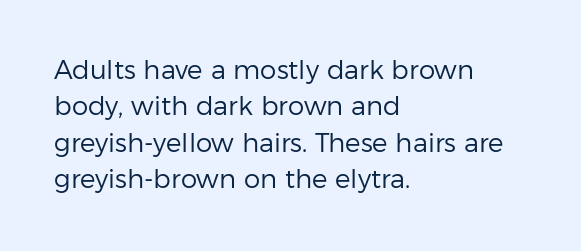
Short and long lines alike share a common starting point at left. The typeface has the unassuming heft of standard copy or less. Is the letter spacing exaggerated? No — it looks like the ordinary default. Has an underline been added? It has not. Posture: vertical.
